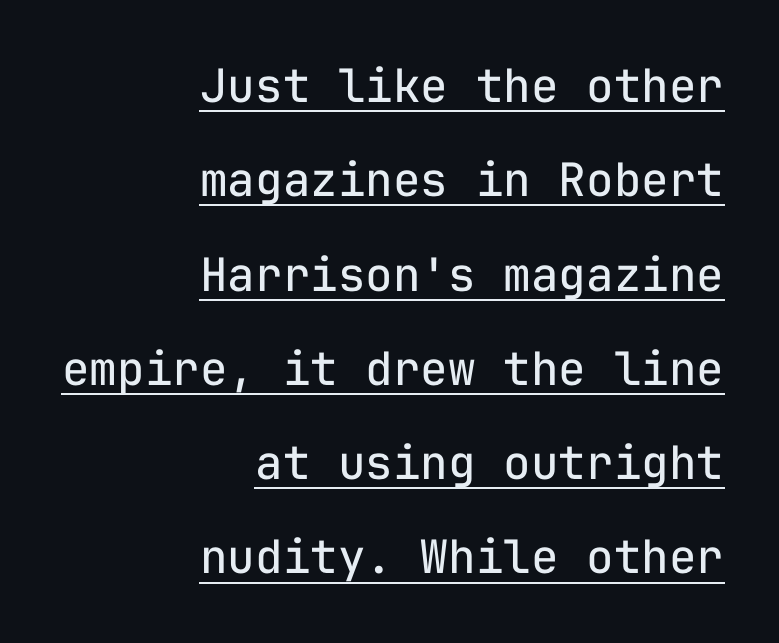
The image shows 46 px regular-weight sans-serif type, upright, monospaced; set right-aligned, loose line spacing (2.05x), normal letter spacing, underlined; low stroke contrast and a medium x-height.
